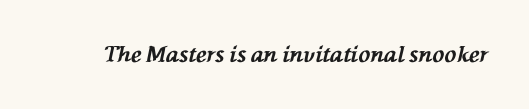
The image shows 22 px bold type, italic (leaning left); set normal letter spacing, not underlined.
